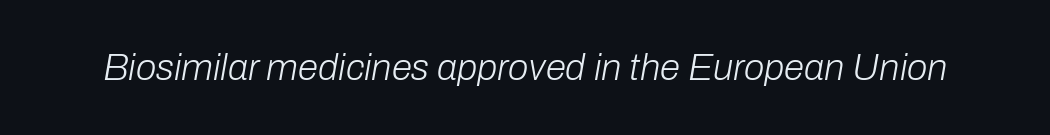
The font sits on the lighter half of the weight spectrum, regular included. What stands out about the letter spacing? Nothing — it is the standard amount. The axis of the letterforms is tilted away from vertical. Quick note: underline off. Here the designer chose a conventional face with non-uniform glyph widths.
